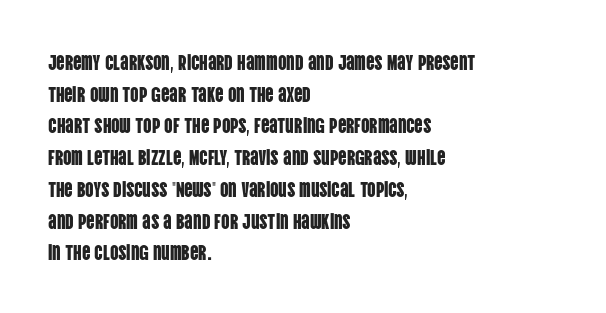
The image shows 21 px text type, upright; set left-aligned, normal line spacing (1.51x), normal letter spacing, not underlined.
